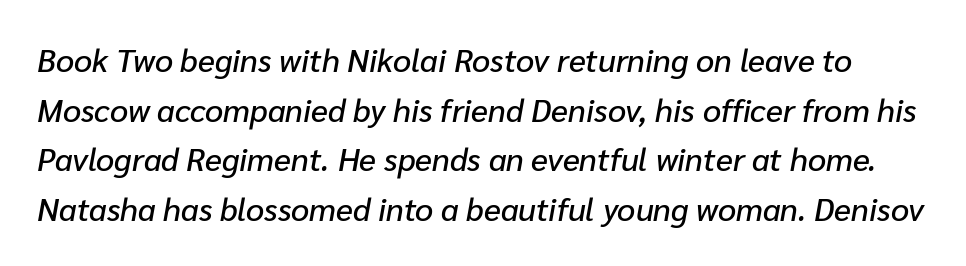
{"italic": "yes", "lean": "right", "slant_degrees": 10, "width": "normal", "stroke_contrast": "low", "x_height": "medium", "monospaced": "no", "underline": "no", "line_spacing": "normal", "line_spacing_ratio": 1.55, "letter_spacing": "normal", "letter_spacing_em": 0.0, "glyph_px": 32}
